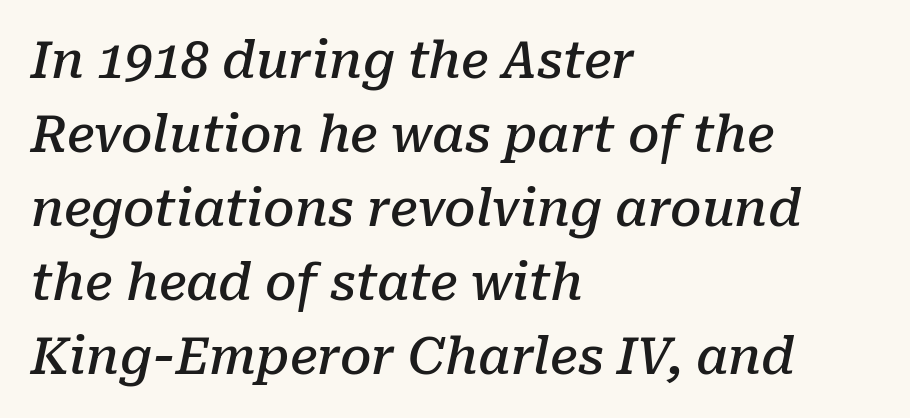
{"serif": "yes", "italic": "yes", "lean": "right", "slant_degrees": 10, "bold": "semi", "weight": "semibold", "width": "normal", "stroke_contrast": "low", "x_height": "medium", "monospaced": "no", "underline": "no", "align": "left", "line_spacing": "normal", "line_spacing_ratio": 1.48, "letter_spacing": "normal", "letter_spacing_em": 0.0, "glyph_px": 50}
